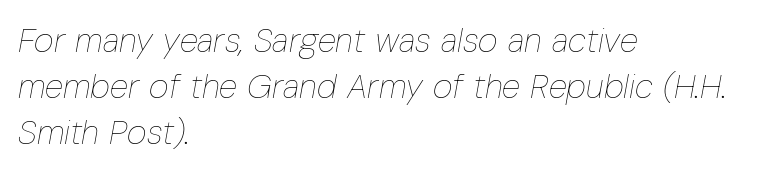
Weight: in the light-to-regular range. Compared with typical body copy, the letter spacing here is the same. The words here are not underlined. This sample has the flowing, uneven cadence of proportional lettering. Notice how descenders clear the ascenders below comfortably — that's standard leading.
